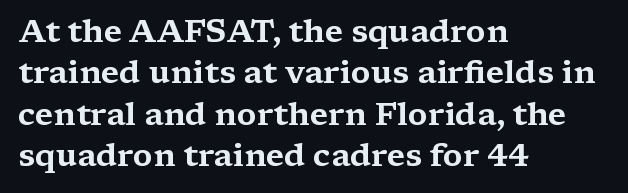
The image shows 32 px wide serif type, upright; set left-aligned, normal line spacing (1.29x), normal letter spacing, not underlined; medium stroke contrast and a medium x-height.
